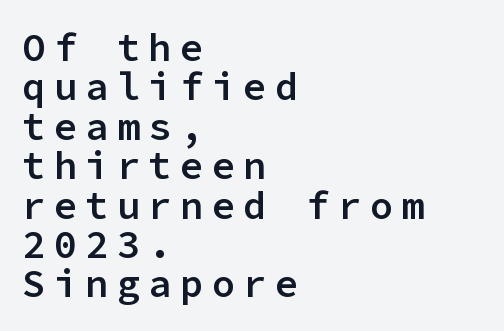
{"serif": "no", "italic": "no", "bold": "semi", "weight": "semibold", "width": "normal", "stroke_contrast": "low", "x_height": "medium", "monospaced": "yes", "underline": "no", "align": "left", "line_spacing": "tight", "line_spacing_ratio": 1.01, "letter_spacing": "wide", "letter_spacing_em": 0.21, "glyph_px": 39}
